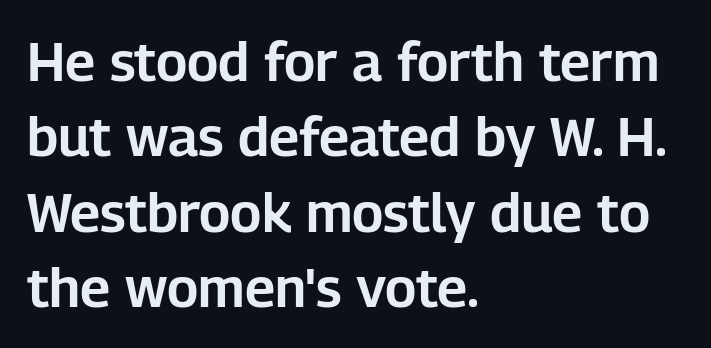
{"serif": "no", "italic": "no", "width": "normal", "stroke_contrast": "low", "x_height": "medium", "monospaced": "no", "underline": "no", "align": "left", "line_spacing": "normal", "line_spacing_ratio": 1.37, "letter_spacing": "normal", "letter_spacing_em": 0.0, "glyph_px": 55}
